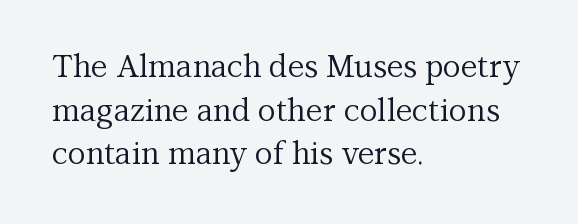
The image shows 31 px regular-weight serif type, upright; set left-aligned, normal line spacing (1.41x), normal letter spacing, not underlined; medium stroke contrast and a medium x-height.
